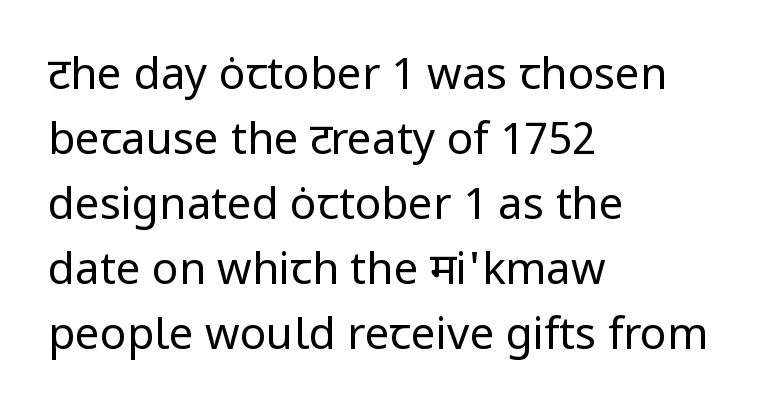
In terms of letterspacing, this is plain default setting. A typesetter would label this face a sans. The space directly below the letters is spotless. Each letter keeps its own natural width here, so spacing adapts to shape. Compared with typical paragraphs, the rows here are spaced about the same.
